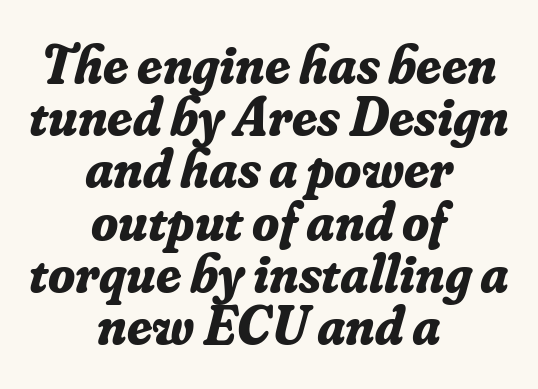
The image shows 55 px bold serif type, italic (leaning right); set centered, tight line spacing (0.95x), normal letter spacing, not underlined; low stroke contrast and a small x-height.
